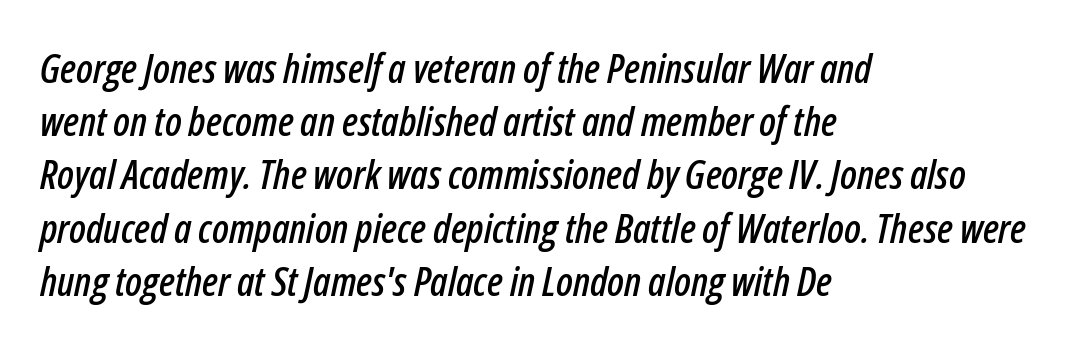
The image shows 40 px condensed type, italic (leaning right); set left-aligned, normal line spacing (1.33x), normal letter spacing, not underlined; low stroke contrast and a medium x-height.
